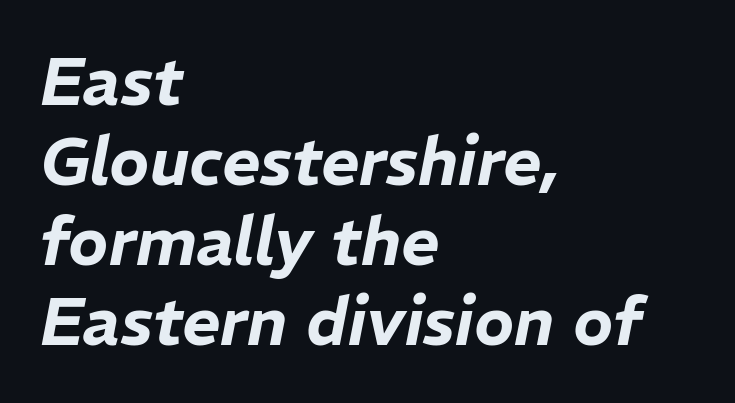
Q: Is the text italic (slanted)? A: Yes, it leans right by about 11 degrees.
Q: Is the text underlined? A: No.
Q: How is the paragraph aligned? A: Left-aligned.
Q: Is the spacing between letters normal or unusually wide? A: Normal.
Q: Width (condensed, normal, or wide)? A: Normal.
Q: Stroke contrast? A: Low.
Q: x-height? A: Medium.
Q: Monospaced? A: No.
